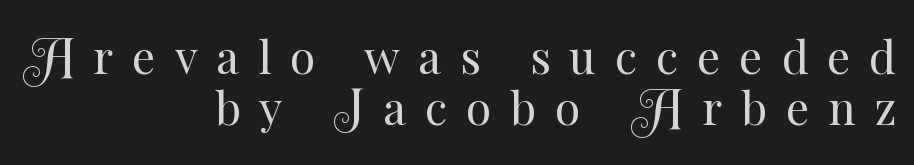
Substantial extra tracking has been applied to these lines. Where is the straight margin? On the right. The string is rendered with underlining switched off. The lines are packed closely together with very little leading. The weight tops out at a normal text grade. Here the designer chose a conventional face with non-uniform glyph widths.
